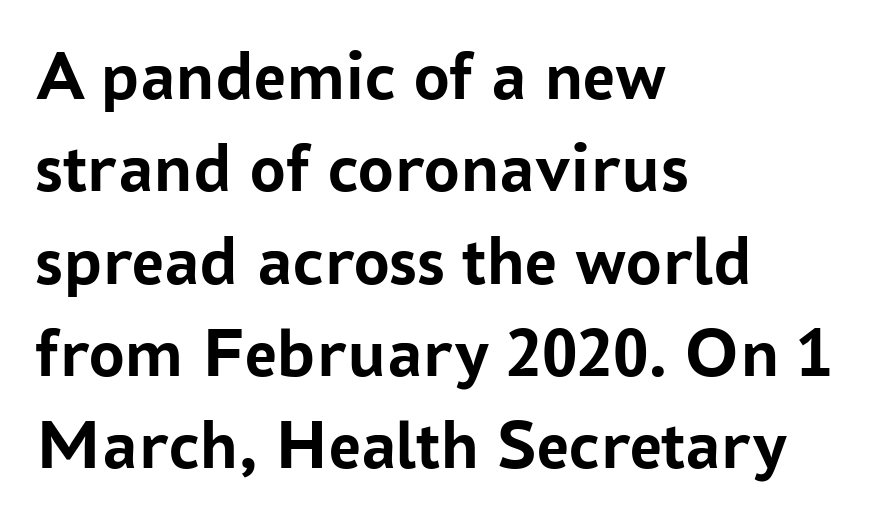
{"serif": "no", "italic": "no", "bold": "yes", "weight": "semibold", "width": "normal", "stroke_contrast": "low", "x_height": "medium", "monospaced": "no", "underline": "no", "align": "left", "line_spacing": "normal", "line_spacing_ratio": 1.3, "letter_spacing": "normal", "letter_spacing_em": 0.0, "glyph_px": 71}
